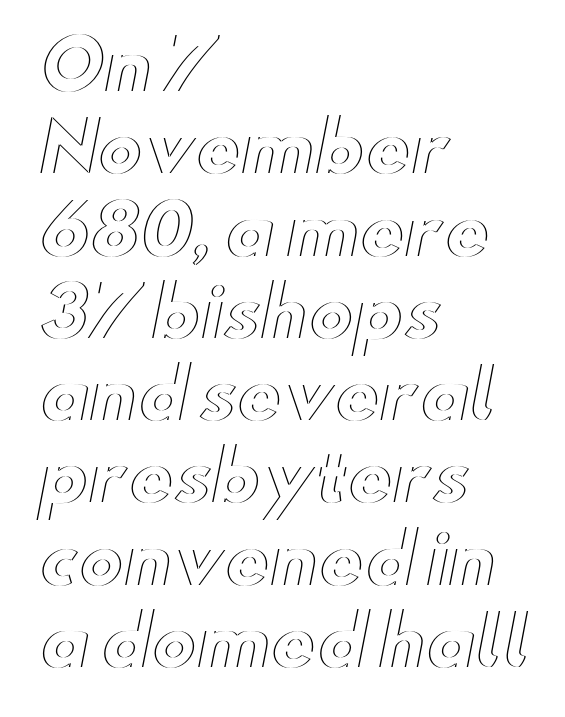
{"width": "wide", "x_height": "small", "monospaced": "no", "underline": "no", "align": "left", "line_spacing_ratio": 1.21, "letter_spacing": "normal", "letter_spacing_em": 0.0, "glyph_px": 68}
